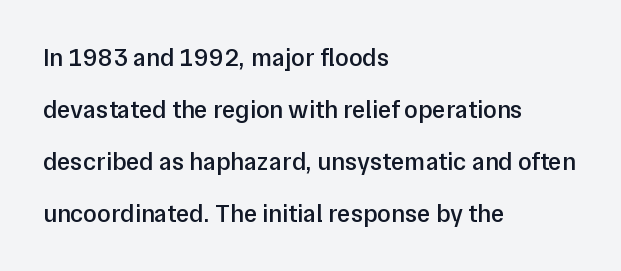
The font is running at a semibold setting, under full bold. The leading is generous, giving the passage an open texture. Letters rest on an invisible, unmarked baseline. Designer's note — italics off, roman on. Compared with typical body copy, the letter spacing here is the same. Caption: multi-line text, flush left, ragged right.
